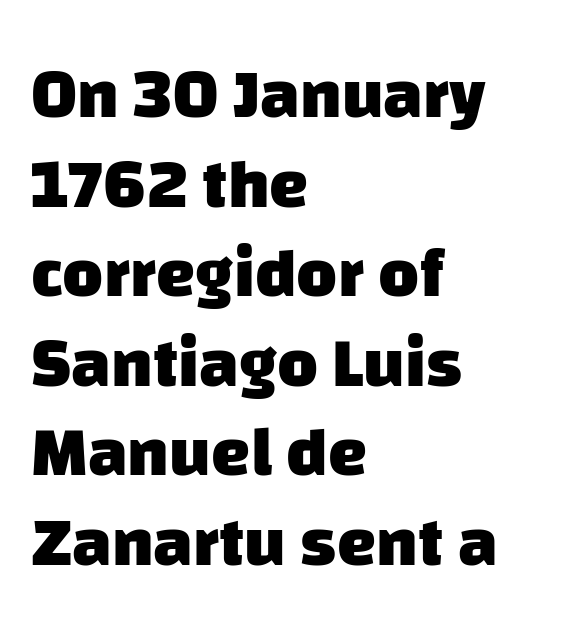
Q: Is the text bold? A: Yes.
Q: Is the typeface a serif or a sans-serif typeface? A: Sans-serif.
Q: Is the text underlined? A: No.
Q: How is the paragraph aligned? A: Left-aligned.
Q: Is the spacing between letters normal or unusually wide? A: Normal.
Q: Is the spacing between lines tight, normal or loose? A: Normal.
Q: Width (condensed, normal, or wide)? A: Normal.
Q: Stroke contrast? A: Low.
Q: x-height? A: Large.
Q: Monospaced? A: No.
